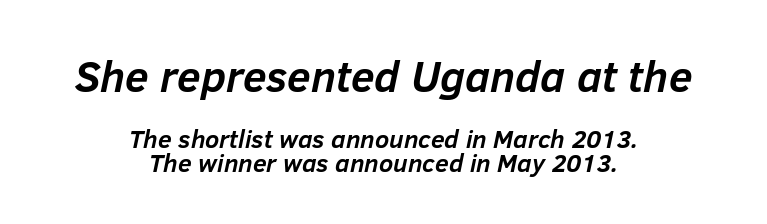
The image shows 43 px semibold type, italic (leaning right); set centered, tight line spacing (0.96x), normal letter spacing, not underlined; the first (top) block is 1.72x larger; low stroke contrast and a medium x-height.
